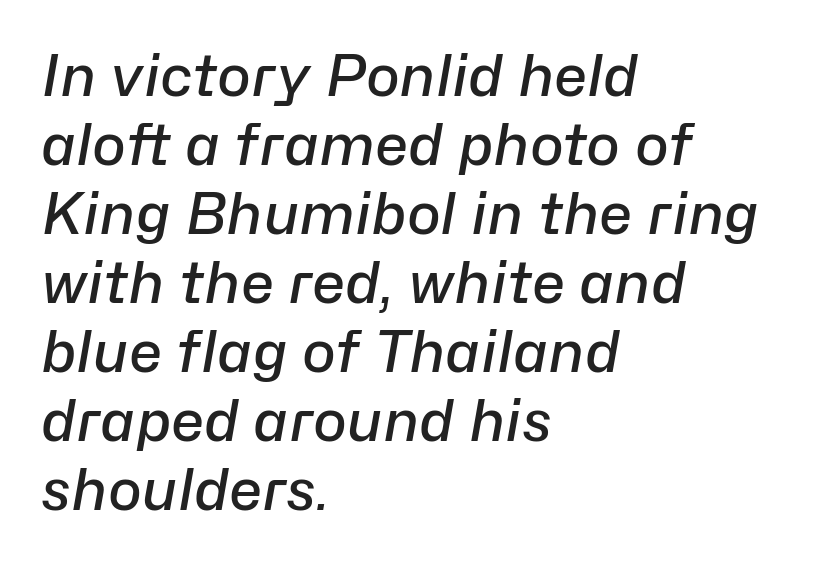
The image shows 57 px semibold type, italic (leaning right); set left-aligned, line spacing 1.21x, normal letter spacing, not underlined; low stroke contrast and a medium x-height.
